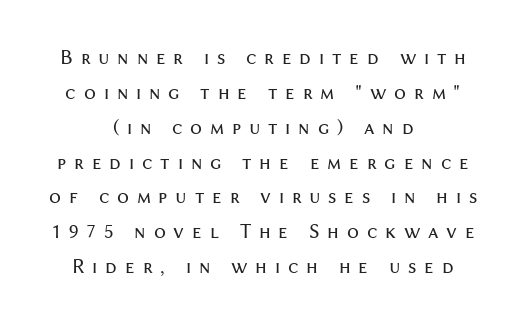
Q: Is the text bold? A: No.
Q: Is the text italic (slanted)? A: No, it is upright.
Q: Is the text underlined? A: No.
Q: How is the paragraph aligned? A: Centered.
Q: Is the spacing between letters normal or unusually wide? A: Unusually wide.
Q: Is the spacing between lines tight, normal or loose? A: Normal.
